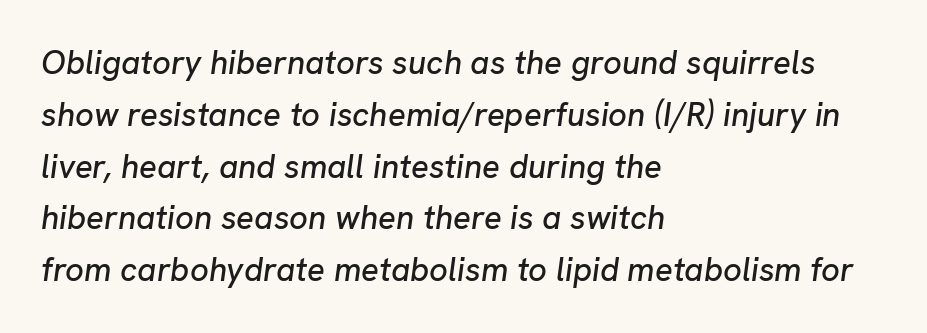
The image shows 33 px text type, italic (leaning right); set left-aligned, normal line spacing (1.57x), normal letter spacing, not underlined; low stroke contrast and a medium x-height.
